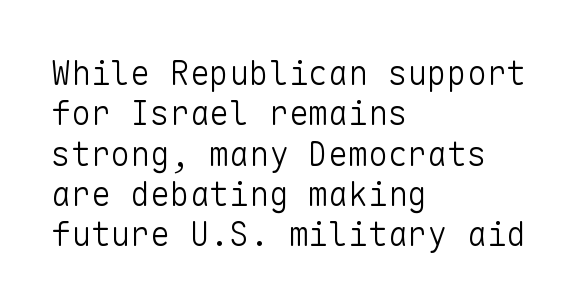
Look at the tracking — it's just the regular setting, nothing added. The typeface has the unassuming heft of standard copy or less. The typography opts for an upright posture over an oblique one. Stroke terminals: plain, sans-serif.
